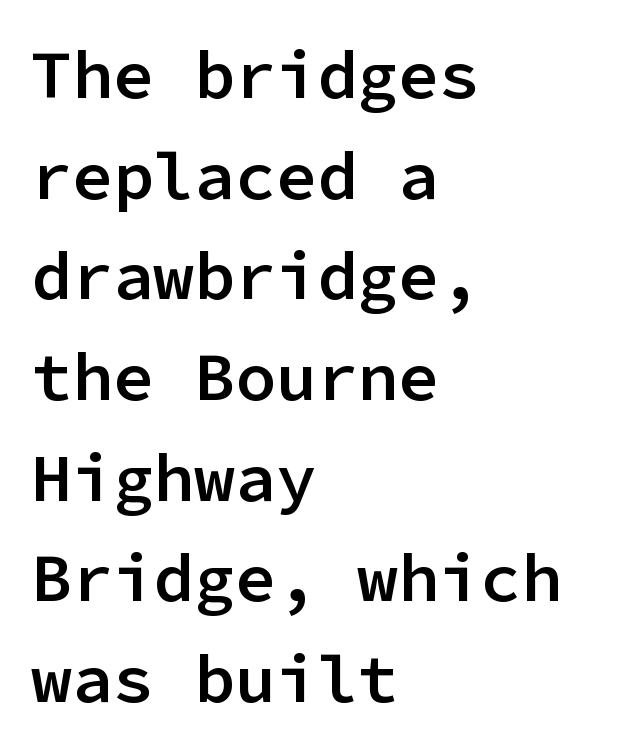
Its strokes are somewhat broadened, the hallmark of semibold type. Characters remain perfectly vertical along every line. The rendering uses typewriter-style spacing with identical character cells. In CSS terms this would be text-align: left. Check under the words: just untouched page. Quick note: interline space is typical.
